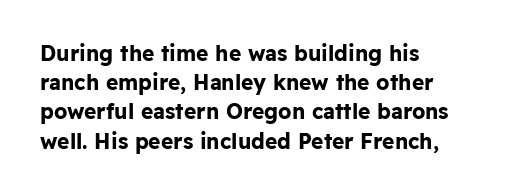
When letters stand straight like this, we call the style roman or upright. Line starts are locked; line ends wander. Quick note: underline off. Words appear dense and cohesive because spacing is normal. A normal amount of white space separates one row of letters from the next.
